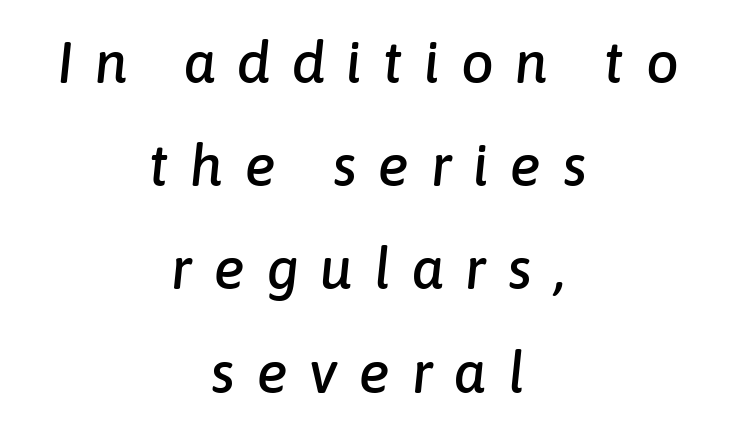
The image shows 58 px text type, italic (leaning right); set centered, line spacing 1.78x, unusually wide letter spacing (+0.37 em), not underlined; low stroke contrast and a medium x-height.
